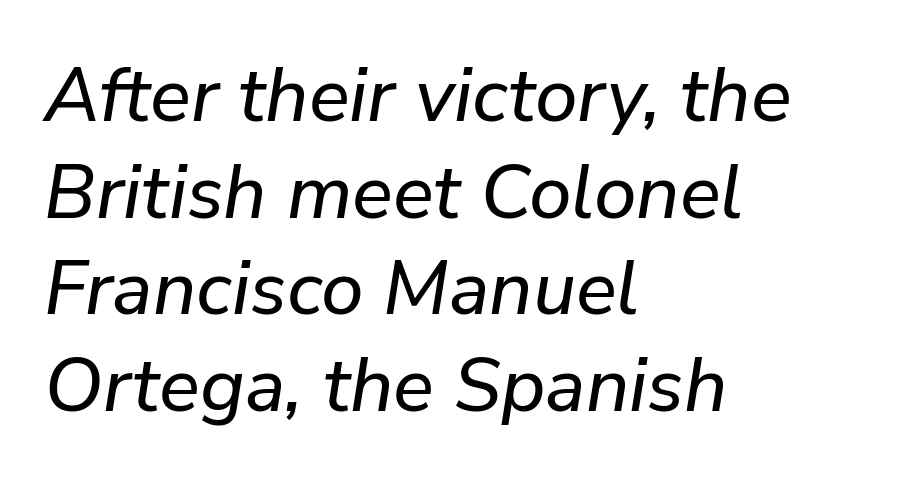
{"italic": "yes", "lean": "right", "slant_degrees": 9, "width": "normal", "stroke_contrast": "low", "x_height": "medium", "monospaced": "no", "underline": "no", "align": "left", "line_spacing": "normal", "line_spacing_ratio": 1.27, "letter_spacing": "normal", "letter_spacing_em": 0.0, "glyph_px": 76}
